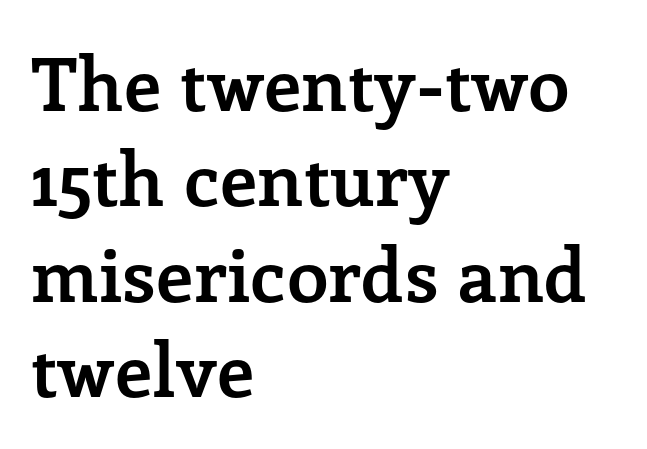
{"serif": "yes", "italic": "no", "bold": "yes", "weight": "semibold", "width": "normal", "stroke_contrast": "low", "x_height": "medium", "monospaced": "no", "underline": "no", "align": "left", "line_spacing": "normal", "line_spacing_ratio": 1.29, "letter_spacing": "normal", "letter_spacing_em": 0.0, "glyph_px": 74}
